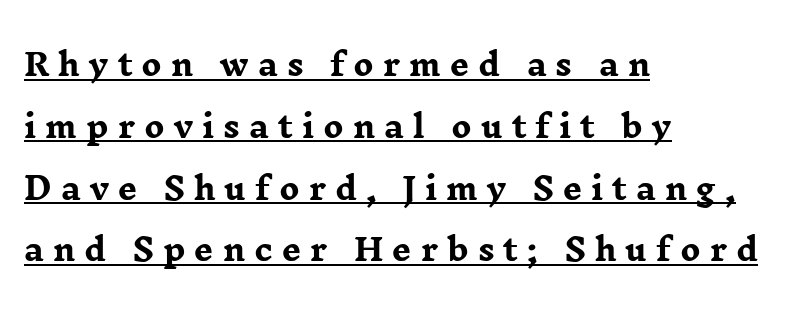
Q: Is the text bold? A: Yes.
Q: Is the text italic (slanted)? A: No, it is upright.
Q: Is the typeface a serif or a sans-serif typeface? A: Serif.
Q: Is the text underlined? A: Yes.
Q: How is the paragraph aligned? A: Left-aligned.
Q: Is the spacing between letters normal or unusually wide? A: Unusually wide.
Q: Is the spacing between lines tight, normal or loose? A: Loose.
Q: Width (condensed, normal, or wide)? A: Wide.
Q: Stroke contrast? A: Low.
Q: x-height? A: Medium.
Q: Monospaced? A: No.
